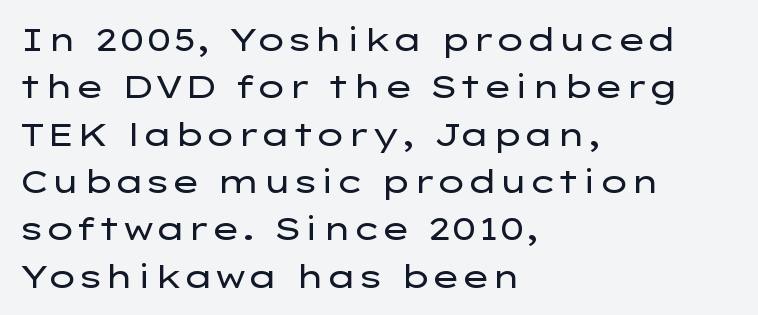
The image shows 32 px regular-weight, wide sans-serif type, upright; set left-aligned, normal line spacing (1.48x), normal letter spacing, not underlined; low stroke contrast and a medium x-height.
